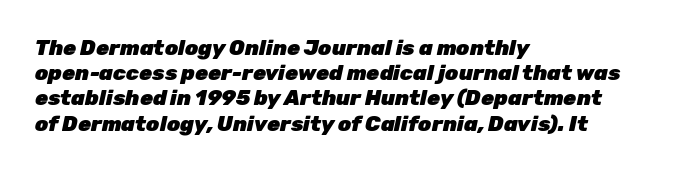
Q: Is the text bold? A: Yes.
Q: Is the text italic (slanted)? A: Yes, it leans right by about 12 degrees.
Q: Is the text underlined? A: No.
Q: How is the paragraph aligned? A: Left-aligned.
Q: Is the spacing between letters normal or unusually wide? A: Normal.
